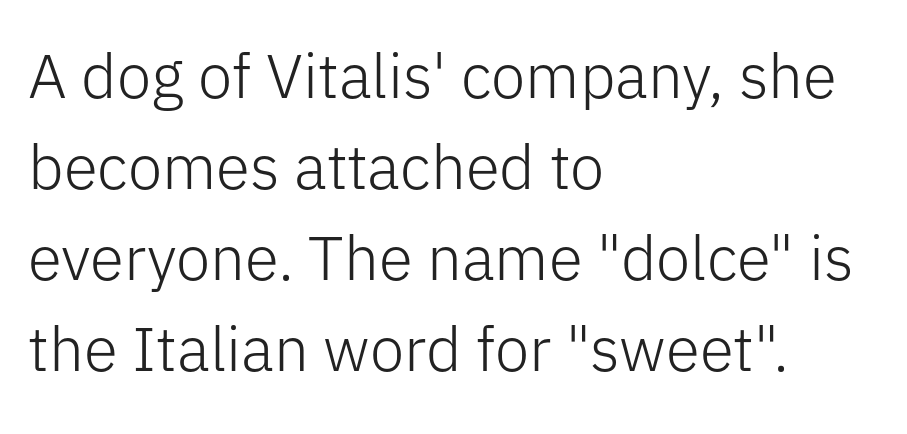
Q: Is the text bold? A: No.
Q: Is the text italic (slanted)? A: No, it is upright.
Q: Is the typeface a serif or a sans-serif typeface? A: Sans-serif.
Q: Is the text underlined? A: No.
Q: How is the paragraph aligned? A: Left-aligned.
Q: Is the spacing between letters normal or unusually wide? A: Normal.
Q: Is the spacing between lines tight, normal or loose? A: Normal.
Q: Width (condensed, normal, or wide)? A: Normal.
Q: Stroke contrast? A: Low.
Q: x-height? A: Medium.
Q: Monospaced? A: No.
